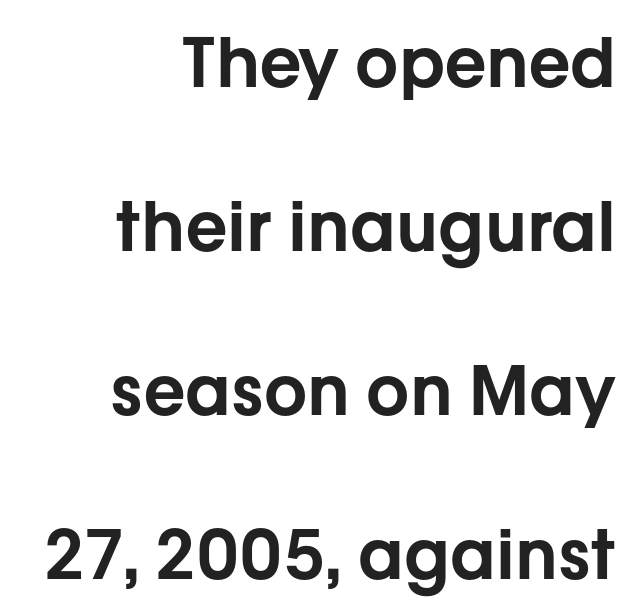
{"serif": "no", "italic": "no", "width": "normal", "stroke_contrast": "low", "x_height": "medium", "monospaced": "no", "underline": "no", "align": "right", "line_spacing": "loose", "line_spacing_ratio": 2.41, "letter_spacing": "normal", "letter_spacing_em": 0.0, "glyph_px": 68}
